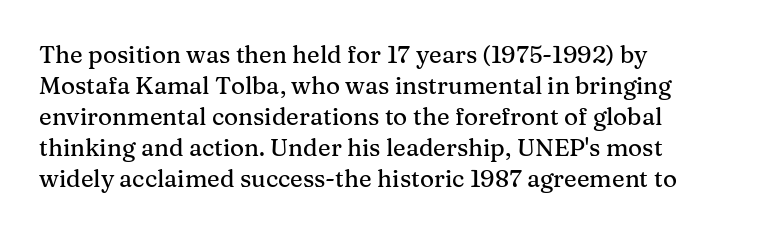
Q: Is the text italic (slanted)? A: No, it is upright.
Q: Is the text underlined? A: No.
Q: How is the paragraph aligned? A: Left-aligned.
Q: Is the spacing between letters normal or unusually wide? A: Normal.
Q: Is the spacing between lines tight, normal or loose? A: Normal.
